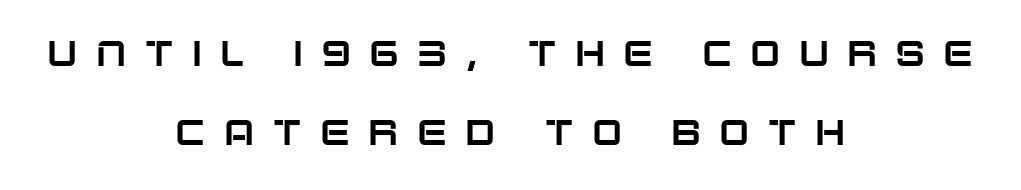
The image shows 36 px sans-serif type, upright; set centered, loose line spacing (2.19x), unusually wide letter spacing (+0.5 em), not underlined; low stroke contrast and a large x-height.
